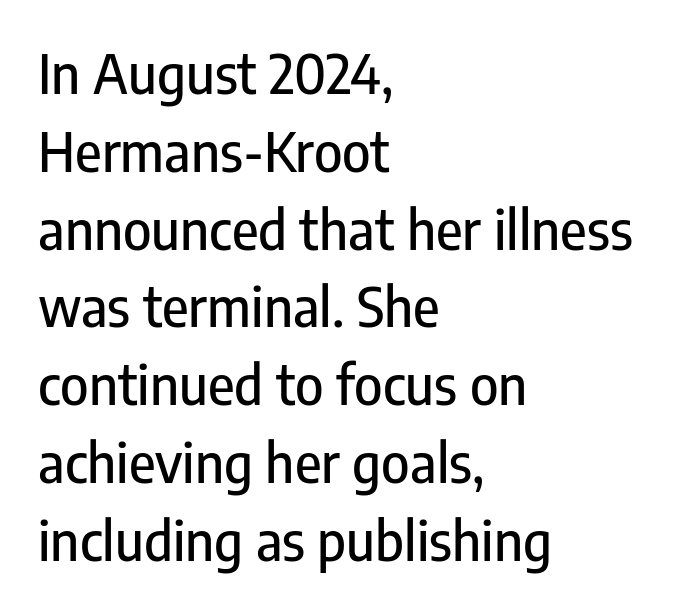
The image shows 54 px condensed sans-serif type, upright; set left-aligned, normal line spacing (1.44x), normal letter spacing, not underlined; low stroke contrast and a medium x-height.
